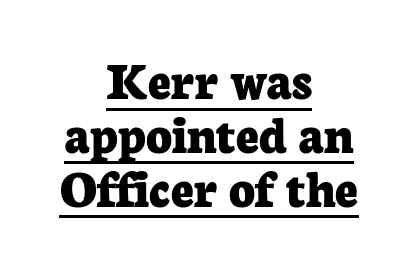
Q: Is the text bold? A: Yes.
Q: Is the text italic (slanted)? A: No, it is upright.
Q: Is the typeface a serif or a sans-serif typeface? A: Serif.
Q: Is the text underlined? A: Yes.
Q: How is the paragraph aligned? A: Centered.
Q: Is the spacing between letters normal or unusually wide? A: Normal.
Q: Is the spacing between lines tight, normal or loose? A: Tight.
Q: Width (condensed, normal, or wide)? A: Normal.
Q: Stroke contrast? A: Low.
Q: x-height? A: Medium.
Q: Monospaced? A: No.
